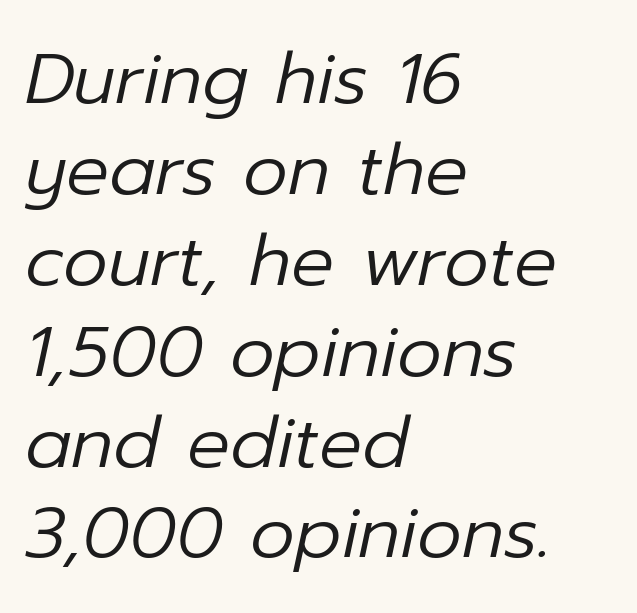
How would I describe the line gaps? Plain and ordinary. Varying glyph widths throughout — classic text-font behaviour. Bare-footed words on every line. The text carries the slant typical of an italic or oblique font.
